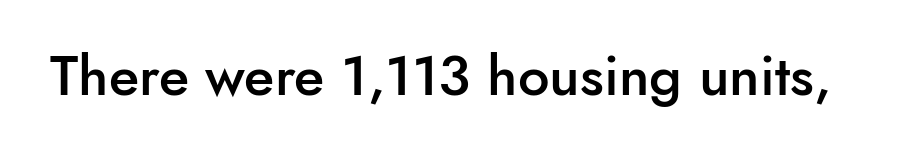
Q: Is the text bold? A: Semi-bold.
Q: Is the text italic (slanted)? A: No, it is upright.
Q: Is the typeface a serif or a sans-serif typeface? A: Sans-serif.
Q: Is the text underlined? A: No.
Q: Is the spacing between letters normal or unusually wide? A: Normal.
Q: Width (condensed, normal, or wide)? A: Normal.
Q: Stroke contrast? A: Low.
Q: x-height? A: Small.
Q: Monospaced? A: No.
